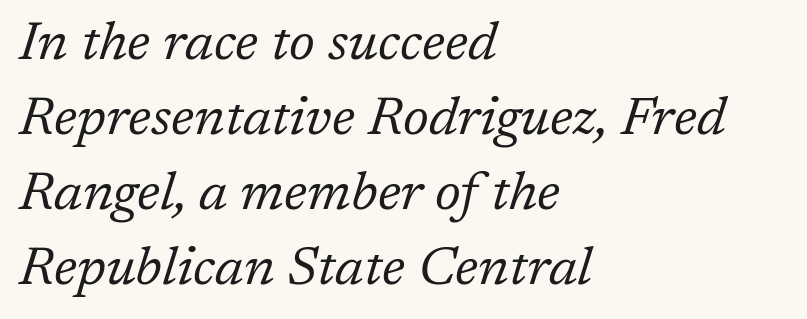
{"serif": "yes", "italic": "yes", "lean": "right", "slant_degrees": 17, "bold": "no", "weight": "regular", "width": "normal", "stroke_contrast": "low", "x_height": "medium", "monospaced": "no", "underline": "no", "align": "left", "line_spacing": "normal", "line_spacing_ratio": 1.39, "letter_spacing": "normal", "letter_spacing_em": 0.0, "glyph_px": 54}
